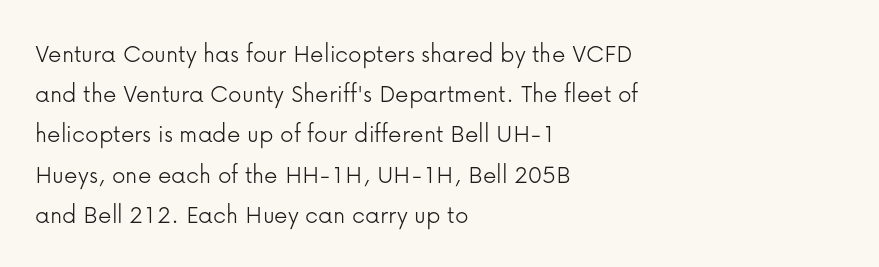
Q: Is the text bold? A: No.
Q: Is the text italic (slanted)? A: No, it is upright.
Q: Is the text underlined? A: No.
Q: How is the paragraph aligned? A: Left-aligned.
Q: Is the spacing between letters normal or unusually wide? A: Normal.
Q: Is the spacing between lines tight, normal or loose? A: Normal.
